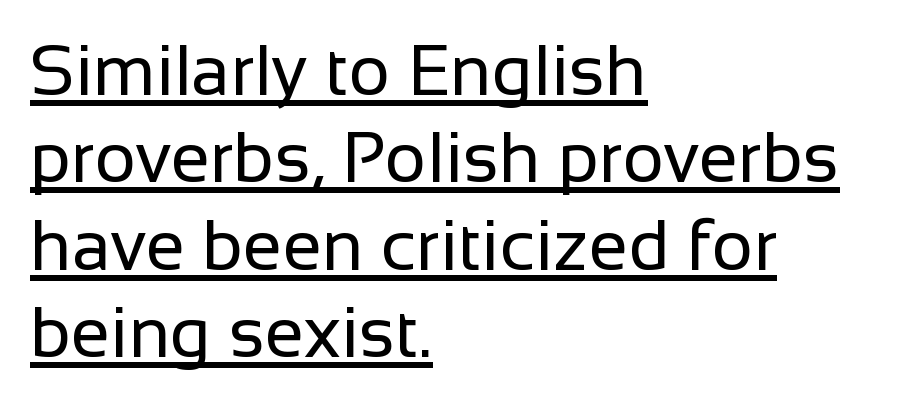
The image shows 71 px regular-weight sans-serif type, upright; set left-aligned, line spacing 1.23x, normal letter spacing, underlined; low stroke contrast and a medium x-height.
